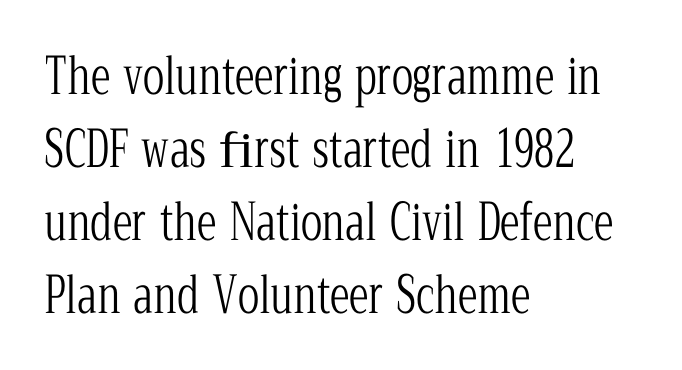
{"serif": "yes", "italic": "no", "bold": "no", "weight": "light", "width": "condensed", "stroke_contrast": "low", "x_height": "medium", "monospaced": "no", "underline": "no", "align": "left", "line_spacing": "normal", "line_spacing_ratio": 1.46, "letter_spacing": "normal", "letter_spacing_em": 0.0, "glyph_px": 50}
